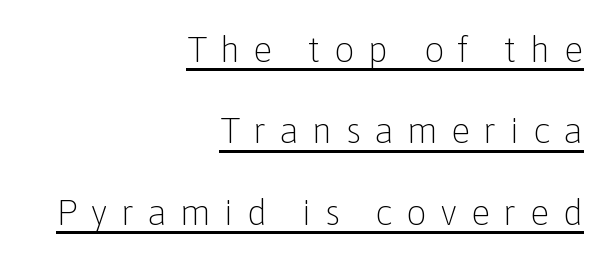
{"serif": "no", "italic": "no", "bold": "no", "weight": "light", "width": "normal", "stroke_contrast": "low", "x_height": "medium", "monospaced": "no", "underline": "yes", "align": "right", "line_spacing": "loose", "line_spacing_ratio": 2.26, "letter_spacing": "wide", "letter_spacing_em": 0.37, "glyph_px": 36}
